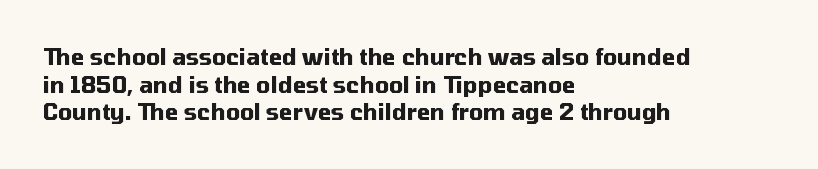
Q: Is the text bold? A: Yes.
Q: Is the text italic (slanted)? A: No, it is upright.
Q: Is the text underlined? A: No.
Q: How is the paragraph aligned? A: Left-aligned.
Q: Is the spacing between letters normal or unusually wide? A: Normal.
Q: Is the spacing between lines tight, normal or loose? A: Normal.
